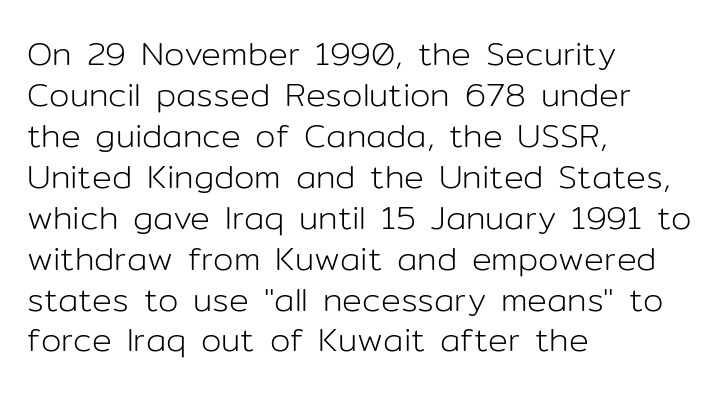
Visually the block forms a straight wall on the left and a jagged coastline on the right. Varying glyph widths throughout — classic text-font behaviour. If you drew a line through each stem, it would be perfectly vertical. These lines keep a tight, regular rhythm from letter to letter.
